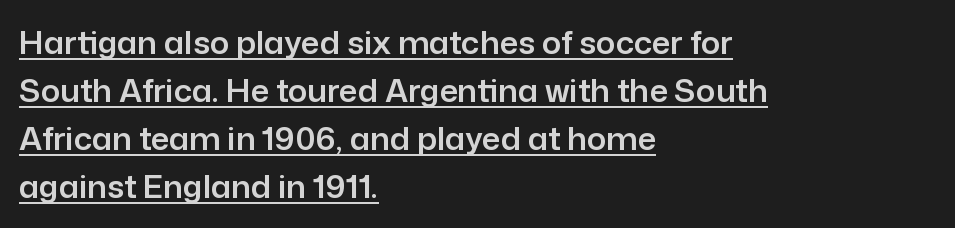
Underlining? Definitely there. You can tell from the bare stems that sans-serif type was used. A classic flush-left, rag-right setting is used for this passage. The face used here is proportionally spaced, like ordinary book or web type. Ascenders rise straight up at ninety degrees. Notice how descenders clear the ascenders below comfortably — that's standard leading.
